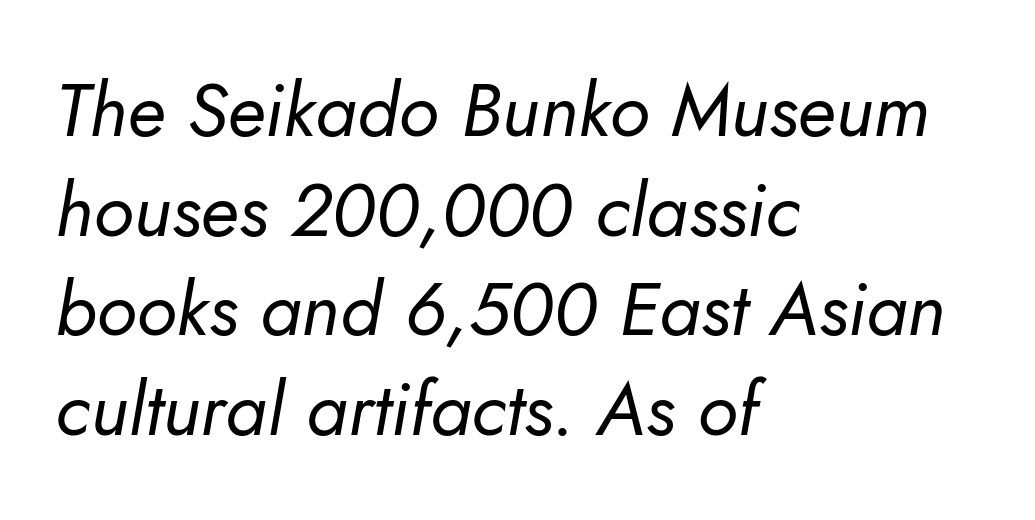
Q: Is the text bold? A: No.
Q: Is the text italic (slanted)? A: Yes, it leans right by about 10 degrees.
Q: Is the text underlined? A: No.
Q: How is the paragraph aligned? A: Left-aligned.
Q: Is the spacing between letters normal or unusually wide? A: Normal.
Q: Is the spacing between lines tight, normal or loose? A: Normal.
Q: Width (condensed, normal, or wide)? A: Normal.
Q: Stroke contrast? A: Low.
Q: x-height? A: Small.
Q: Monospaced? A: No.
